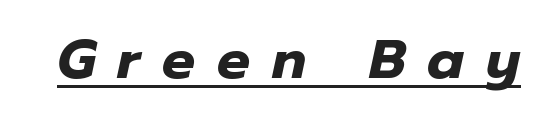
{"italic": "yes", "lean": "right", "slant_degrees": 12, "bold": "yes", "weight": "heavy", "width": "normal", "stroke_contrast": "low", "x_height": "medium", "monospaced": "no", "underline": "yes", "letter_spacing": "wide", "letter_spacing_em": 0.4, "glyph_px": 55}
